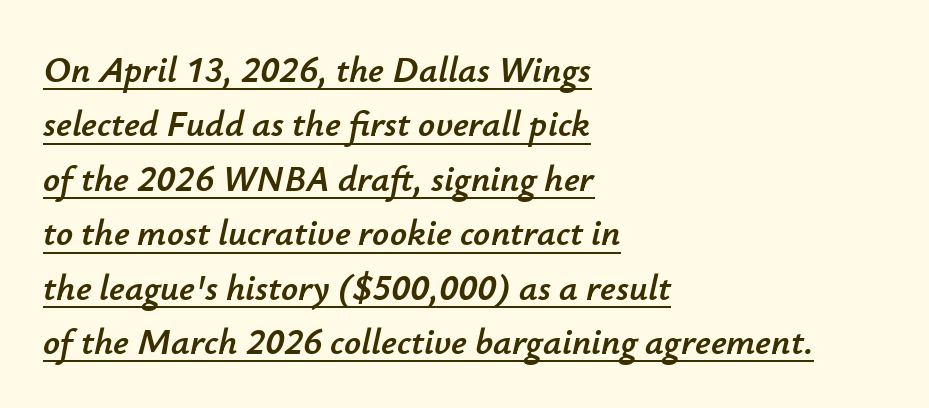
Tracking value appears to be zero — textbook default spacing. Do the characters align in a grid? No, the font is proportional. Does the copy run flush right? No — it runs flush left. When letters slant like this, we call the style italic.
